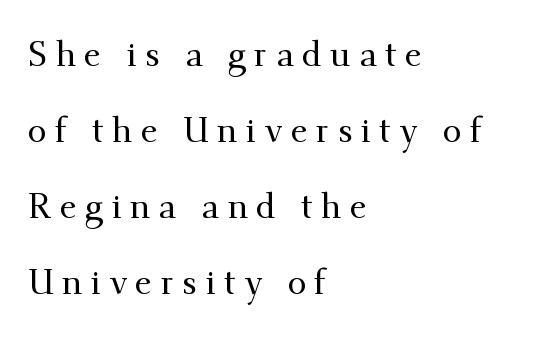
The letters advance in unequal steps, a hallmark of proportional type. Here the glyphs are tracked loosely, breaking word shapes into spaced letters. What kind of face is this? One with serifs. The rendering anchors every line to the left-hand side. Italic? Not at all — the glyphs are vertical. In terms of leading, this rendering errs on the spacious side.
